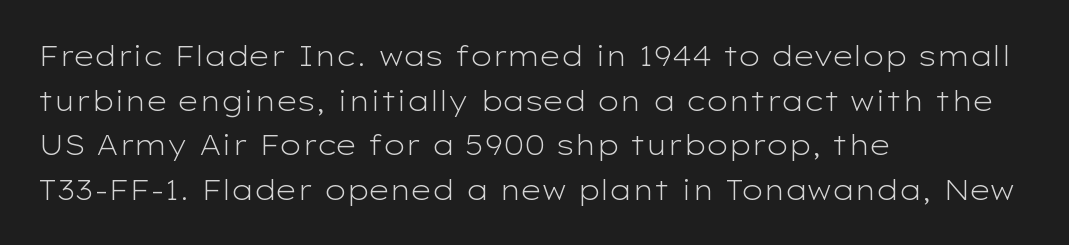
Q: Is the text bold? A: No.
Q: Is the text italic (slanted)? A: No, it is upright.
Q: Is the typeface a serif or a sans-serif typeface? A: Sans-serif.
Q: Is the text underlined? A: No.
Q: How is the paragraph aligned? A: Left-aligned.
Q: Is the spacing between letters normal or unusually wide? A: Normal.
Q: Is the spacing between lines tight, normal or loose? A: Normal.
Q: Width (condensed, normal, or wide)? A: Wide.
Q: Stroke contrast? A: Low.
Q: x-height? A: Medium.
Q: Monospaced? A: No.
